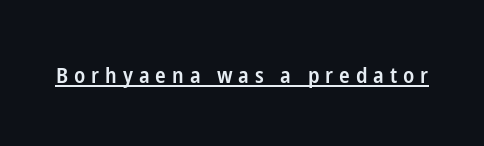
The image shows 22 px text type, upright; set unusually wide letter spacing (+0.27 em), underlined.
